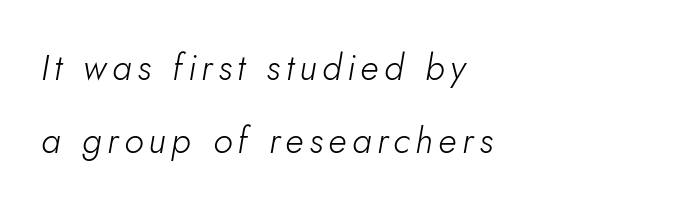
Q: Is the text bold? A: No.
Q: Is the text italic (slanted)? A: Yes, it leans right by about 10 degrees.
Q: Is the text underlined? A: No.
Q: How is the paragraph aligned? A: Left-aligned.
Q: Is the spacing between lines tight, normal or loose? A: Loose.
Q: Width (condensed, normal, or wide)? A: Normal.
Q: Stroke contrast? A: Low.
Q: x-height? A: Small.
Q: Monospaced? A: No.
